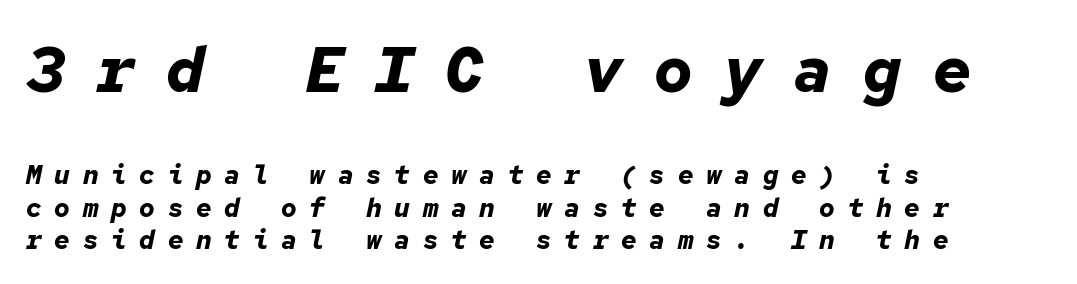
Q: Is the text bold? A: Yes.
Q: Is the text italic (slanted)? A: Yes, it leans right by about 12 degrees.
Q: Is the text underlined? A: No.
Q: How is the paragraph aligned? A: Left-aligned.
Q: Is the spacing between letters normal or unusually wide? A: Unusually wide.
Q: Is the spacing between lines tight, normal or loose? A: Normal.
Q: Which block of text is set in a larger size, the first (top) or the second (bottom)? A: The first (top) one.
Q: Width (condensed, normal, or wide)? A: Normal.
Q: Stroke contrast? A: Low.
Q: x-height? A: Medium.
Q: Monospaced? A: Yes.
